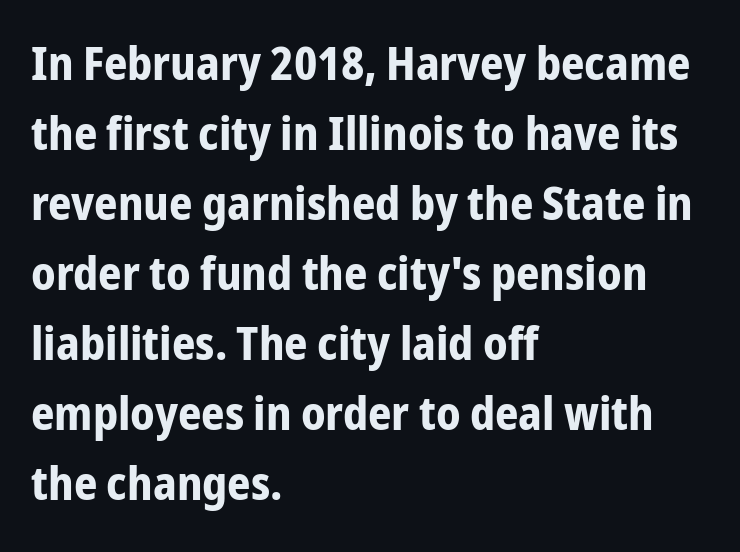
Grotesque or geometric, the face here clearly has no serifs. A roman cut, with each character standing at attention. Students, note that the glyphs here touch the page at normal intervals. Layout note: lines flush left.
